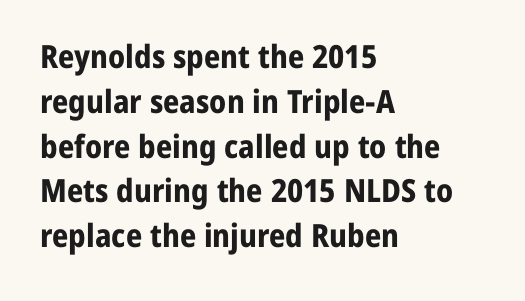
The letters sit at their default tracking, neither squeezed nor spread. The ragged edge is on the right, which tells us the setting is flush left. Vertical strokes here are truly vertical. Anything drawn beneath the words? Only blank space.
